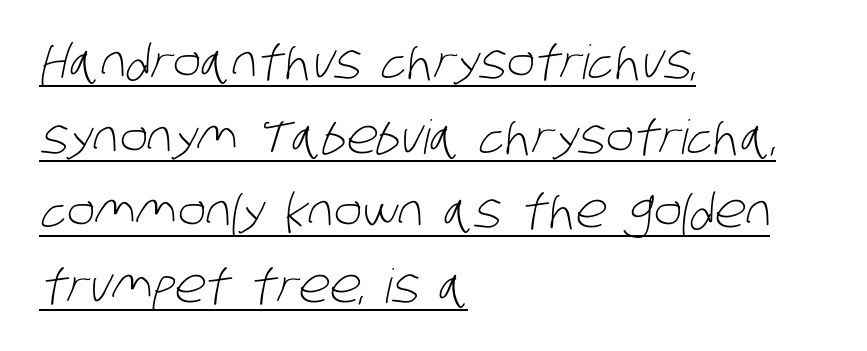
Q: Is the text bold? A: No.
Q: Is the typeface a serif or a sans-serif typeface? A: Sans-serif.
Q: Is the text underlined? A: Yes.
Q: How is the paragraph aligned? A: Left-aligned.
Q: Is the spacing between letters normal or unusually wide? A: Normal.
Q: Is the spacing between lines tight, normal or loose? A: Normal.
Q: Width (condensed, normal, or wide)? A: Condensed.
Q: Stroke contrast? A: Low.
Q: x-height? A: Large.
Q: Monospaced? A: No.
